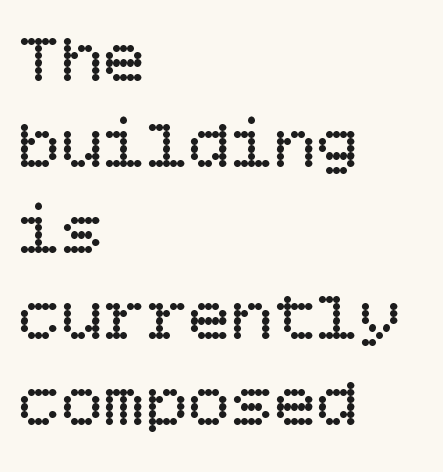
The letters stand upright; this is a roman face. The text block is weighted toward the left margin, trailing off unevenly rightward. No chunkiness to these letters — they're not bold. Check the space under the baseline: it is left empty.
